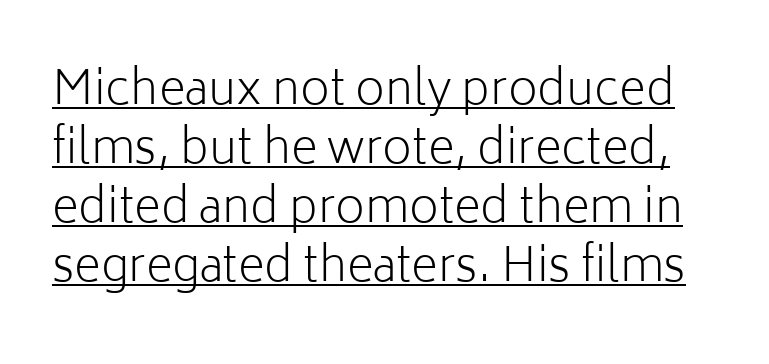
The letters sit at their default tracking, neither squeezed nor spread. The vertical gap from one line to the next is medium. This rendering features underlined lettering. No chunkiness to these letters — they're not bold.
